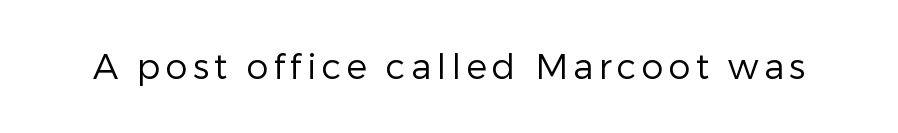
Q: Is the text bold? A: No.
Q: Is the text italic (slanted)? A: No, it is upright.
Q: Is the typeface a serif or a sans-serif typeface? A: Sans-serif.
Q: Is the text underlined? A: No.
Q: Width (condensed, normal, or wide)? A: Normal.
Q: Stroke contrast? A: Low.
Q: x-height? A: Medium.
Q: Monospaced? A: No.
